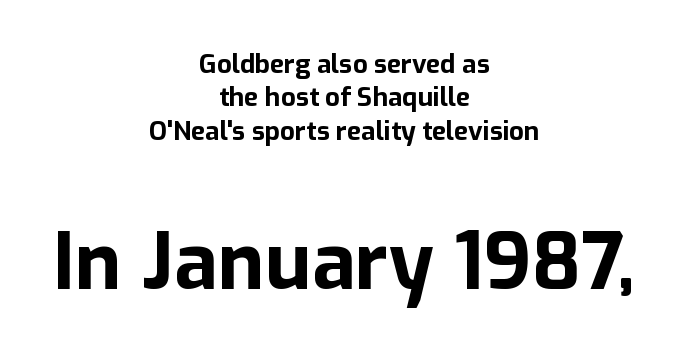
The image shows 79 px bold sans-serif type, upright; set centered, normal line spacing (1.28x), normal letter spacing, not underlined; the second (bottom) block is 3.04x larger; low stroke contrast and a medium x-height.
